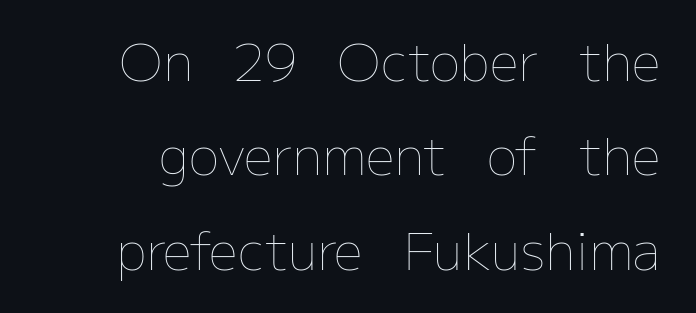
The image shows 51 px thin type, upright; set line spacing 1.85x, normal letter spacing, not underlined; low stroke contrast and a medium x-height.
